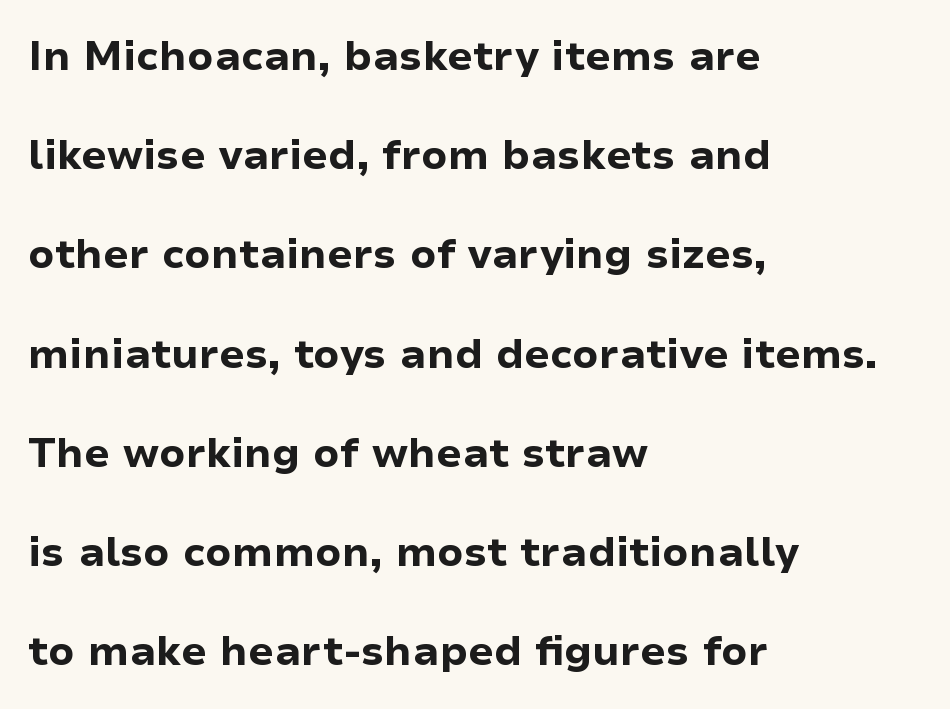
Q: Is the text bold? A: Yes.
Q: Is the text italic (slanted)? A: No, it is upright.
Q: Is the typeface a serif or a sans-serif typeface? A: Sans-serif.
Q: Is the text underlined? A: No.
Q: How is the paragraph aligned? A: Left-aligned.
Q: Is the spacing between letters normal or unusually wide? A: Normal.
Q: Is the spacing between lines tight, normal or loose? A: Loose.
Q: Width (condensed, normal, or wide)? A: Normal.
Q: Stroke contrast? A: Low.
Q: x-height? A: Medium.
Q: Monospaced? A: No.
